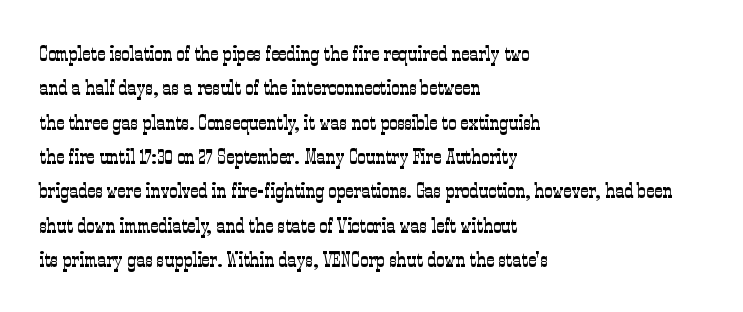
The specimen reads as upright at a glance. Is the stroke heavy? The answer is a plain regular-or-lighter. Clear beneath every line of the passage. Notice how descenders clear the ascenders below comfortably — that's standard leading.
